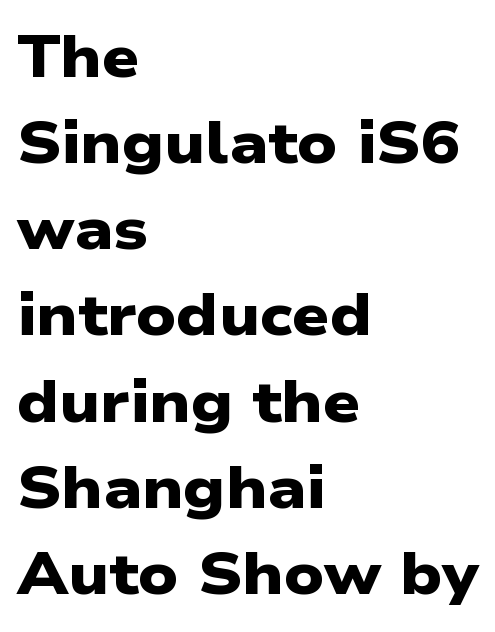
The image shows 59 px heavy, wide sans-serif type; set left-aligned, normal line spacing (1.46x), normal letter spacing, not underlined; low stroke contrast and a medium x-height.
